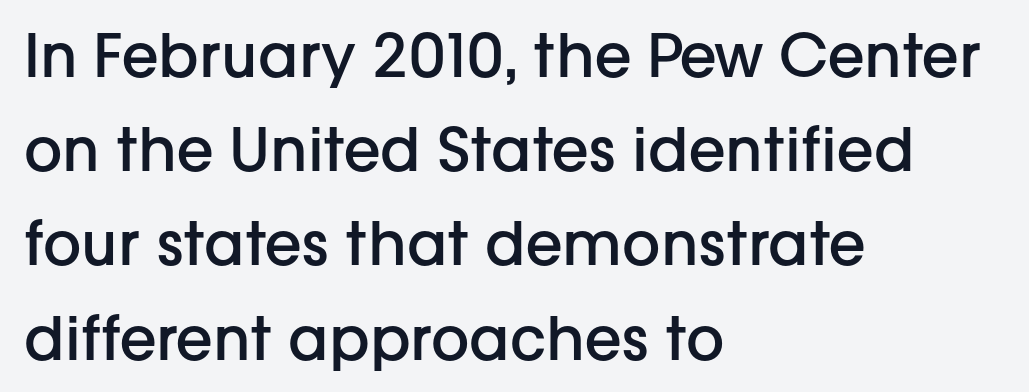
The image shows 60 px semibold sans-serif type, upright; set left-aligned, normal line spacing (1.57x), normal letter spacing, not underlined; low stroke contrast and a medium x-height.
